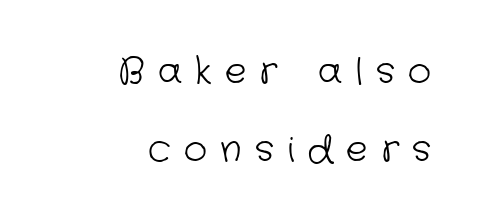
{"serif": "no", "bold": "no", "weight": "light", "width": "normal", "stroke_contrast": "low", "x_height": "medium", "monospaced": "no", "underline": "no", "align": "right", "line_spacing": "loose", "line_spacing_ratio": 2.18, "letter_spacing": "wide", "letter_spacing_em": 0.37, "glyph_px": 36}
